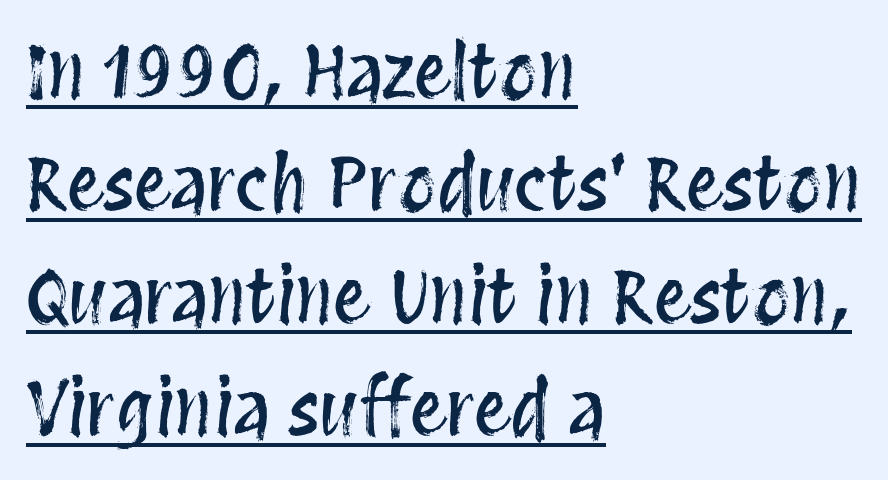
The image shows 74 px condensed type, upright; set left-aligned, normal line spacing (1.52x), normal letter spacing, underlined; medium stroke contrast and a large x-height.
